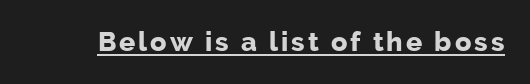
The image shows 27 px bold type, upright; set underlined.
